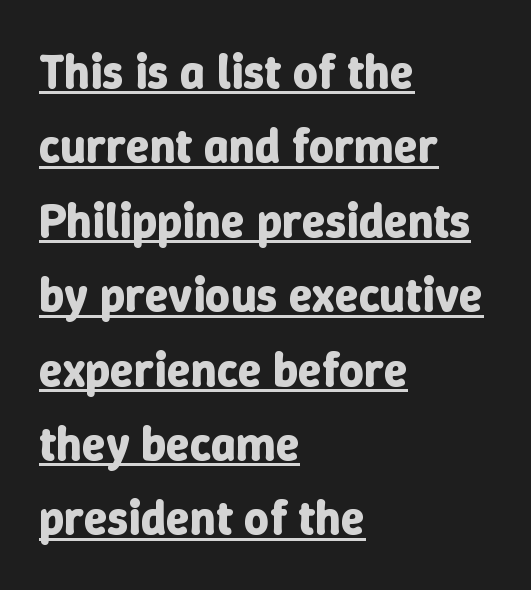
You could call the tracking neutral — neither tight nor loose. These lines were composed using upright roman letters. Like a heading marked for emphasis, these lines bear an underscore. Varying glyph widths throughout — classic text-font behaviour.
